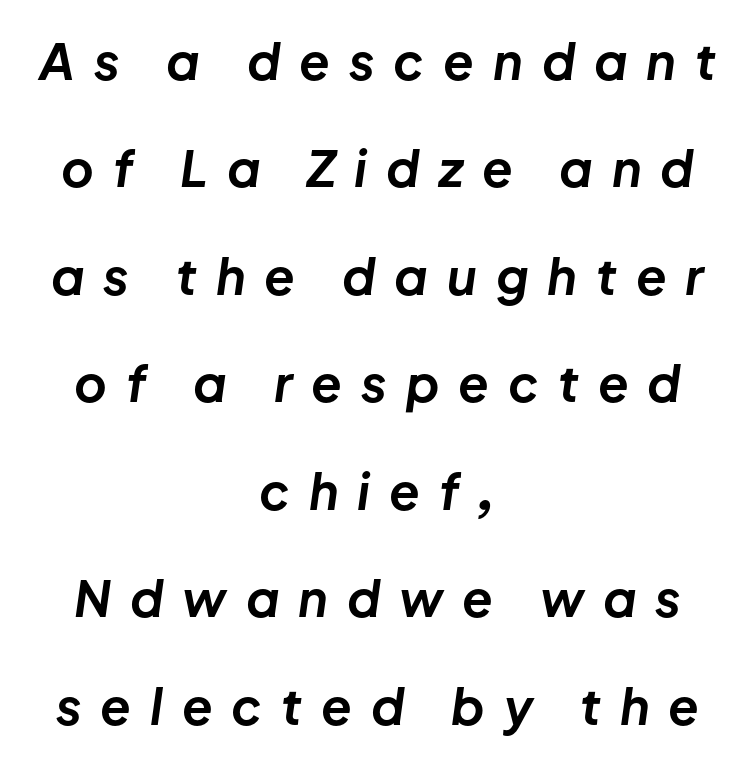
The image shows 50 px bold type, italic (leaning right); set centered, loose line spacing (2.15x), unusually wide letter spacing (+0.38 em), not underlined; low stroke contrast and a medium x-height.
